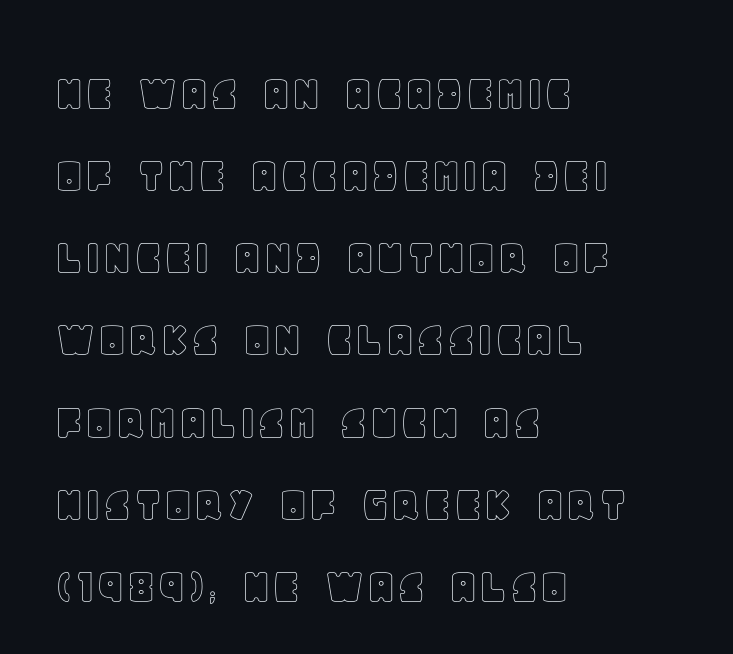
Where is the straight margin? On the left. Nope, not italic — everything's standing straight. The letters advance in unequal steps, a hallmark of proportional type. Vertical spacing — default. Glance below the letters and you will spot only blank space.
